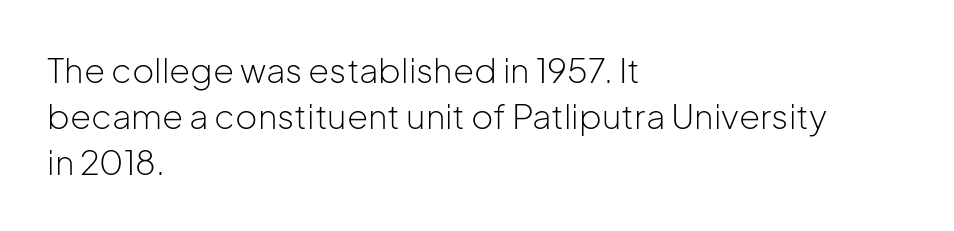
{"serif": "no", "italic": "no", "bold": "no", "weight": "light", "width": "normal", "stroke_contrast": "low", "x_height": "medium", "monospaced": "no", "underline": "no", "align": "left", "line_spacing": "normal", "line_spacing_ratio": 1.36, "letter_spacing": "normal", "letter_spacing_em": 0.0, "glyph_px": 34}
